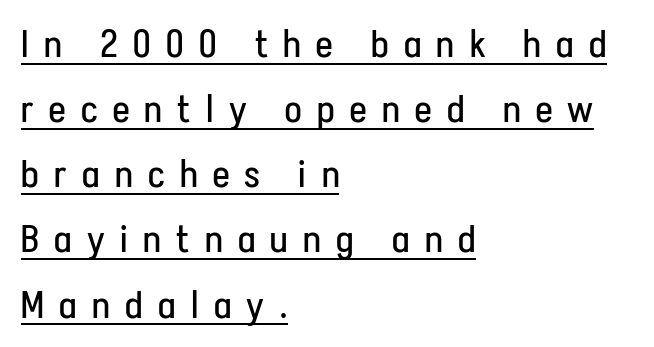
{"serif": "no", "italic": "no", "bold": "no", "weight": "regular", "width": "condensed", "stroke_contrast": "low", "x_height": "medium", "monospaced": "no", "underline": "yes", "align": "left", "line_spacing": "normal", "line_spacing_ratio": 1.67, "letter_spacing": "wide", "letter_spacing_em": 0.4, "glyph_px": 39}
